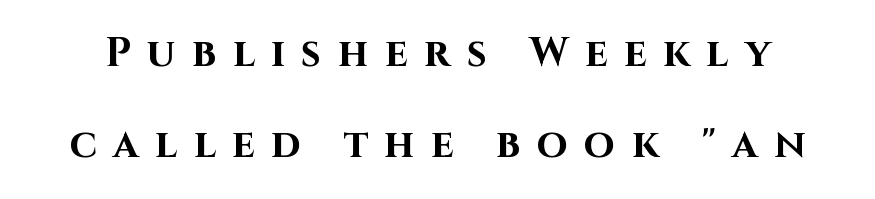
The image shows 40 px bold sans-serif type, upright; set loose line spacing (2.28x), unusually wide letter spacing (+0.41 em), not underlined; high stroke contrast and a large x-height.
